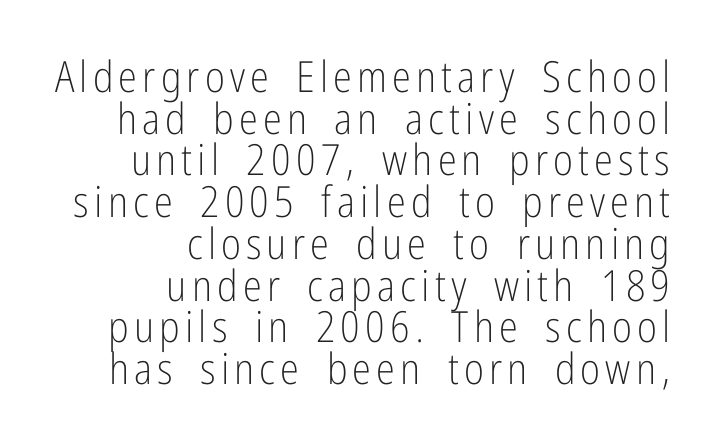
The image shows 43 px light, condensed sans-serif type, upright; set right-aligned, tight line spacing (0.97x), not underlined; low stroke contrast and a medium x-height.
